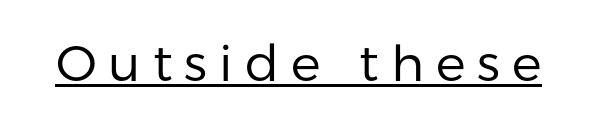
Grotesque or geometric, the face here clearly has no serifs. The face used here is rendered with a markedly widened letterfit. These lines are rendered in a variable-pitch font. Somebody hit Ctrl+U on this one — the words are underlined.
